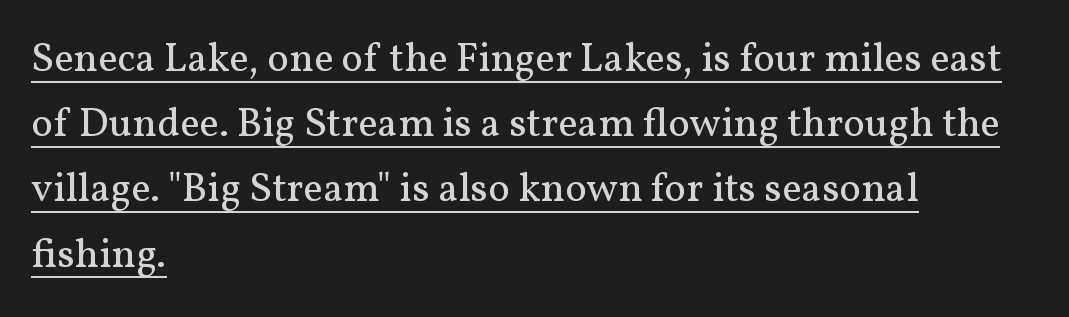
Alignment: flush left. The typesetter has applied underlining to the passage shown. This reads as an unemphasized weight, regular at the heaviest. What stands out about the letter spacing? Nothing — it is the standard amount. What's the leading like? Ordinary, nothing unusual.
